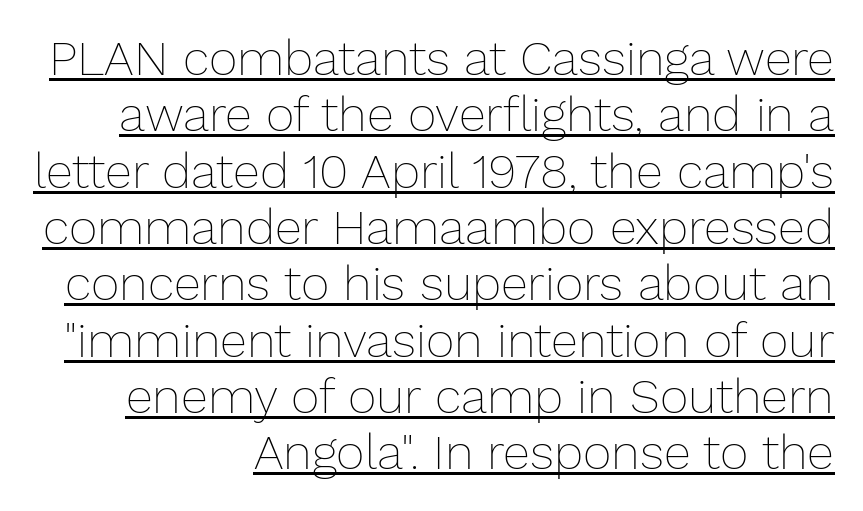
{"italic": "no", "bold": "no", "weight": "thin", "width": "normal", "stroke_contrast": "low", "x_height": "medium", "monospaced": "no", "underline": "yes", "align": "right", "line_spacing": "tight", "line_spacing_ratio": 1.15, "letter_spacing": "normal", "letter_spacing_em": 0.0, "glyph_px": 49}
